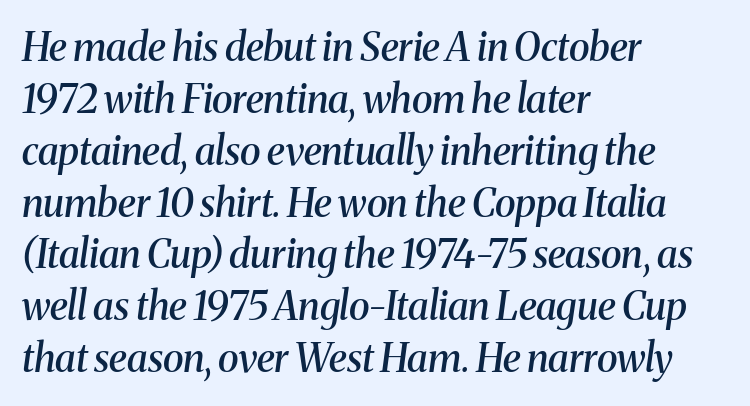
The image shows 39 px semibold serif type, italic (leaning right); set left-aligned, normal line spacing (1.33x), normal letter spacing, not underlined; medium stroke contrast and a medium x-height.
